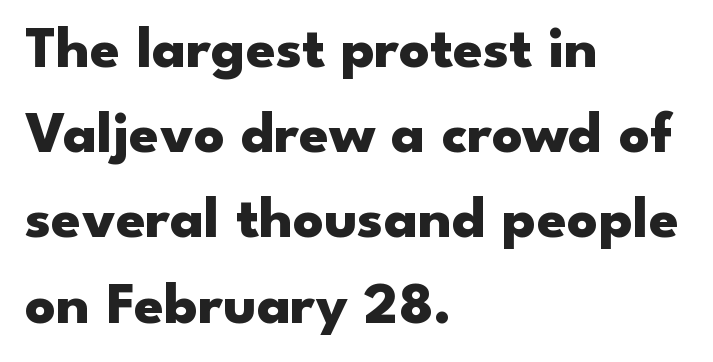
Q: Is the text bold? A: Yes.
Q: Is the text italic (slanted)? A: No, it is upright.
Q: Is the typeface a serif or a sans-serif typeface? A: Sans-serif.
Q: Is the text underlined? A: No.
Q: How is the paragraph aligned? A: Left-aligned.
Q: Is the spacing between letters normal or unusually wide? A: Normal.
Q: Is the spacing between lines tight, normal or loose? A: Normal.
Q: Width (condensed, normal, or wide)? A: Wide.
Q: Stroke contrast? A: Low.
Q: x-height? A: Small.
Q: Monospaced? A: No.
